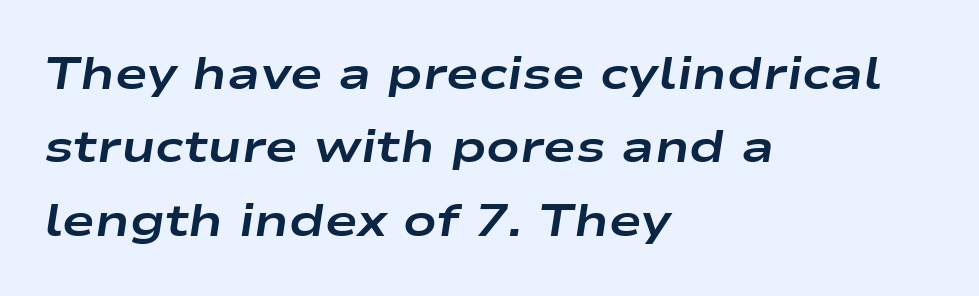
{"italic": "yes", "lean": "right", "slant_degrees": 9, "bold": "yes", "weight": "bold", "width": "wide", "stroke_contrast": "low", "x_height": "medium", "monospaced": "no", "underline": "no", "align": "left", "line_spacing": "normal", "line_spacing_ratio": 1.67, "letter_spacing": "normal", "letter_spacing_em": 0.0, "glyph_px": 44}
